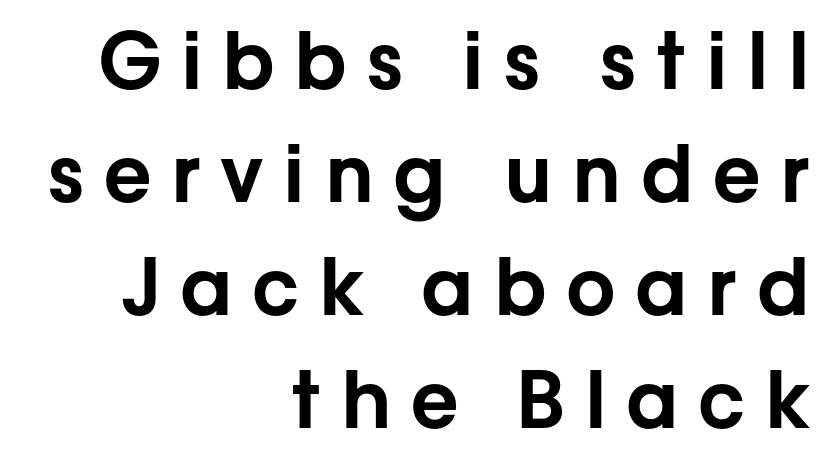
{"serif": "no", "italic": "no", "width": "normal", "stroke_contrast": "low", "x_height": "medium", "monospaced": "no", "underline": "no", "align": "right", "line_spacing": "normal", "line_spacing_ratio": 1.45, "letter_spacing": "wide", "letter_spacing_em": 0.25, "glyph_px": 78}
